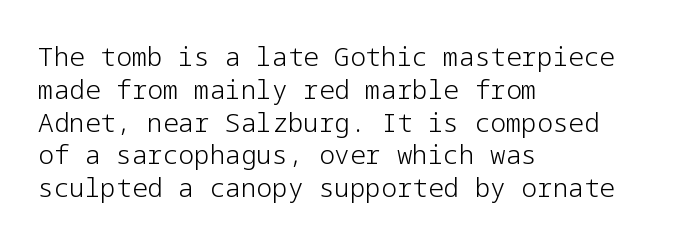
Check the space under the baseline: it is left empty. Posture: upright roman. Is the type heavy? It reads as light-to-regular instead. One-word summary of the alignment: left. The line-height multiplier appears to be the usual default.
